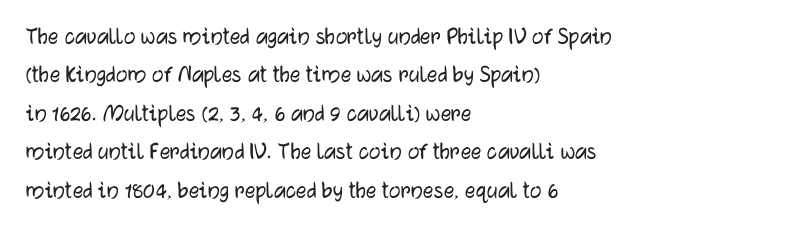
These lines keep a tight, regular rhythm from letter to letter. A student would call this left alignment; a typographer would say flush left, rag right. Descenders are the only things crossing below the line. Evenly set lines give the paragraph a standard silhouette. Ordinary non-slanted type is in use.
